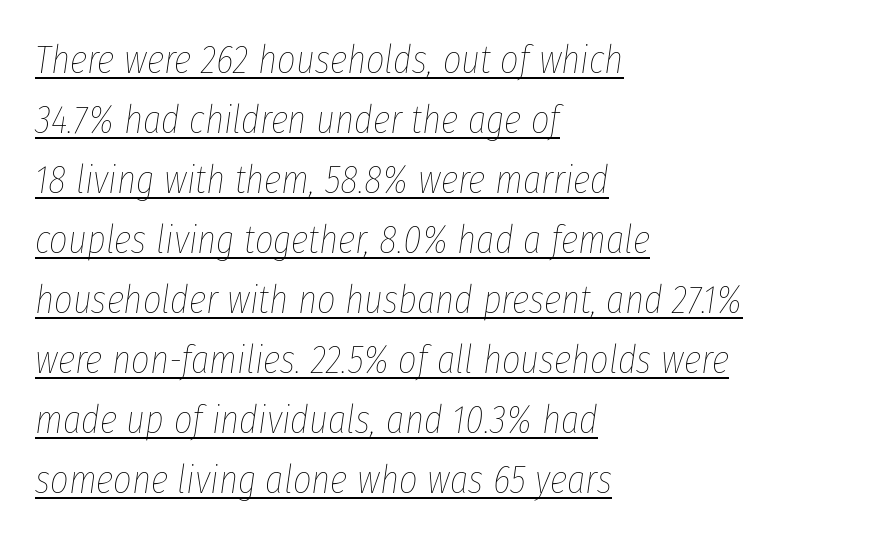
Q: Is the text bold? A: No.
Q: Is the text italic (slanted)? A: Yes, it leans right by about 8 degrees.
Q: Is the text underlined? A: Yes.
Q: How is the paragraph aligned? A: Left-aligned.
Q: Is the spacing between letters normal or unusually wide? A: Normal.
Q: Is the spacing between lines tight, normal or loose? A: Normal.
Q: Width (condensed, normal, or wide)? A: Condensed.
Q: Stroke contrast? A: Low.
Q: x-height? A: Medium.
Q: Monospaced? A: No.
